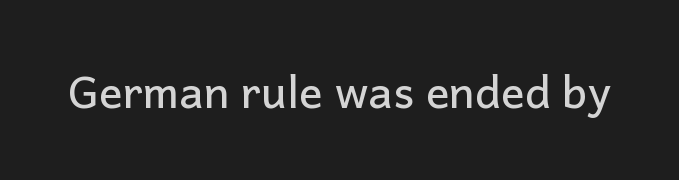
Q: Is the text italic (slanted)? A: No, it is upright.
Q: Is the typeface a serif or a sans-serif typeface? A: Sans-serif.
Q: Is the text underlined? A: No.
Q: Is the spacing between letters normal or unusually wide? A: Normal.
Q: Width (condensed, normal, or wide)? A: Normal.
Q: Stroke contrast? A: Low.
Q: x-height? A: Medium.
Q: Monospaced? A: No.
